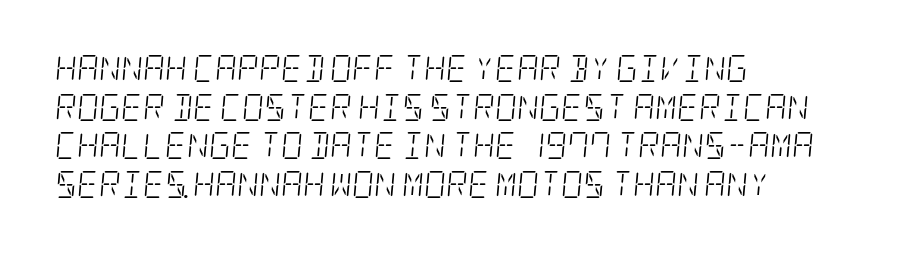
Q: Is the text bold? A: No.
Q: Is the text italic (slanted)? A: Yes, it leans right by about 5 degrees.
Q: Is the text underlined? A: No.
Q: How is the paragraph aligned? A: Left-aligned.
Q: Is the spacing between letters normal or unusually wide? A: Normal.
Q: Is the spacing between lines tight, normal or loose? A: Normal.
